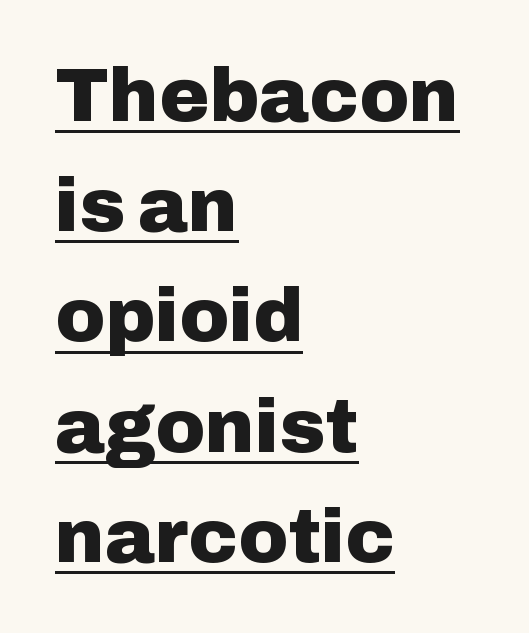
{"serif": "no", "italic": "no", "bold": "yes", "weight": "heavy", "width": "normal", "stroke_contrast": "low", "x_height": "medium", "monospaced": "no", "underline": "yes", "align": "left", "line_spacing": "normal", "line_spacing_ratio": 1.47, "letter_spacing": "normal", "letter_spacing_em": 0.0, "glyph_px": 75}
